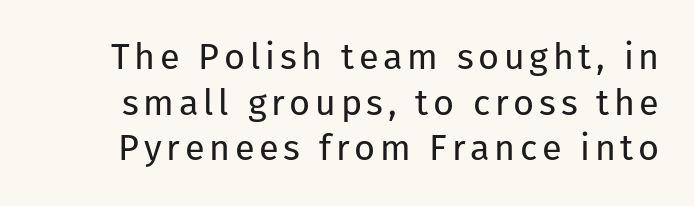
{"serif": "no", "italic": "no", "bold": "no", "weight": "regular", "width": "normal", "stroke_contrast": "low", "x_height": "medium", "monospaced": "no", "underline": "no", "line_spacing": "normal", "line_spacing_ratio": 1.27, "glyph_px": 36}
